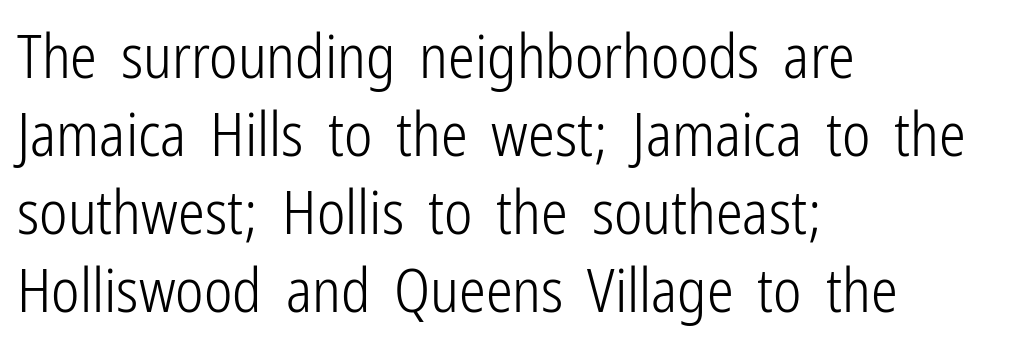
This sample uses plain, unmodified letter spacing. Does the leading feel generous? No, just average. No italicization has been applied; the sample stays upright. The glyphs in this specimen are sans serif. Teacher's note: observe the even left margin — that is flush-left alignment. On a weight scale, this lands at 450 or below.
